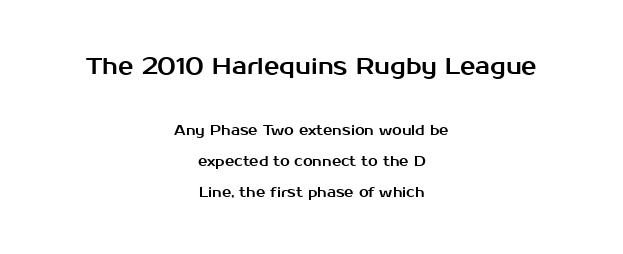
{"italic": "no", "underline": "no", "align": "center", "line_spacing": "loose", "line_spacing_ratio": 2.2, "letter_spacing": "normal", "letter_spacing_em": 0.0, "larger_block": "first", "size_ratio": 1.64, "glyph_px": 23}
